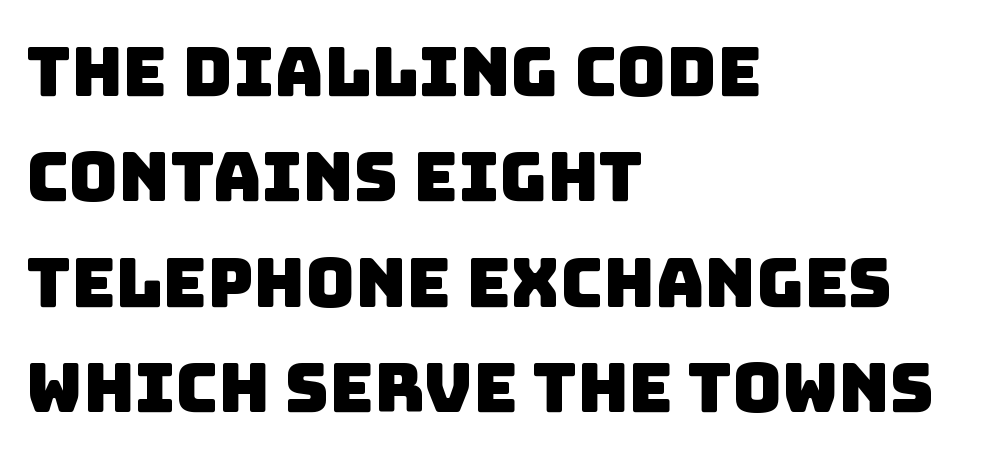
Horizontally, the lines are justified to the leading edge only. If you measured baseline to baseline, you'd find a middling distance. Nothing unusual about the tracking: characters are spaced as the font intends. These lines are rendered in a variable-pitch font. The space directly below the letters is spotless. I'd call this a sans setting — the letters go barefoot.
